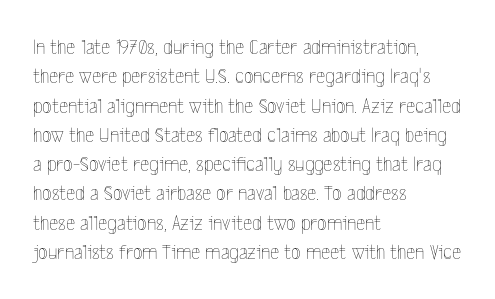
The image shows 22 px text type, upright; set left-aligned, normal line spacing (1.33x), normal letter spacing, not underlined.
